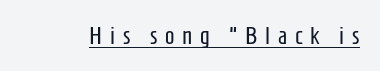
{"italic": "no", "bold": "no", "underline": "yes", "letter_spacing": "wide", "letter_spacing_em": 0.31, "glyph_px": 25}
